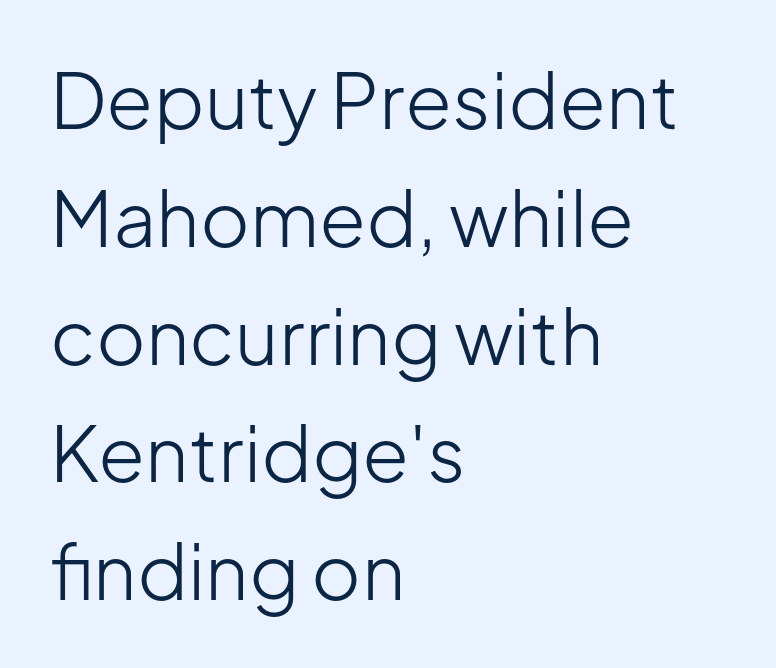
This is not heavy type; no bold has been used. Anything drawn beneath the words? Only blank space. Baseline-to-baseline distance is the conventional proportion of letter height. The letters stand upright; this is a roman face.
